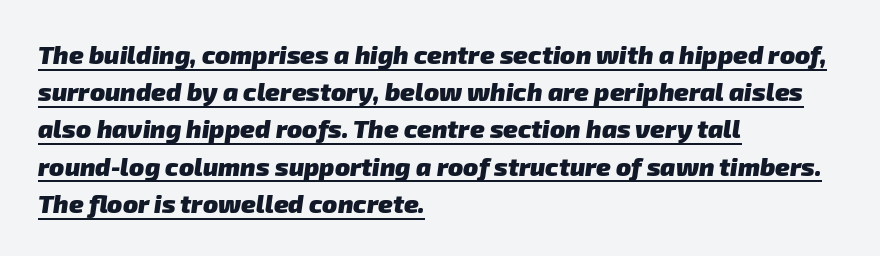
The image shows 25 px bold type; set left-aligned, normal line spacing (1.49x), normal letter spacing, underlined.
